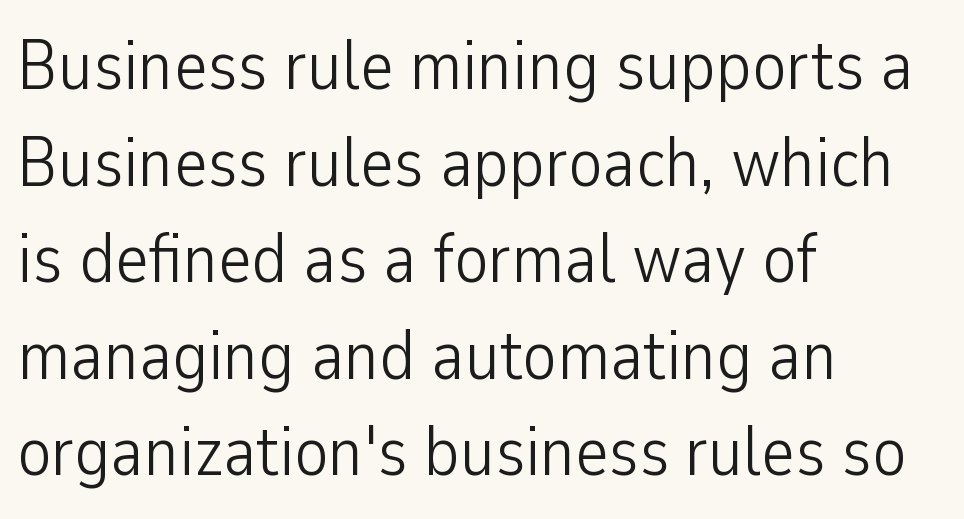
{"serif": "no", "italic": "no", "bold": "no", "weight": "light", "width": "condensed", "stroke_contrast": "low", "x_height": "medium", "monospaced": "no", "underline": "no", "align": "left", "line_spacing": "normal", "line_spacing_ratio": 1.36, "letter_spacing": "normal", "letter_spacing_em": 0.0, "glyph_px": 71}
